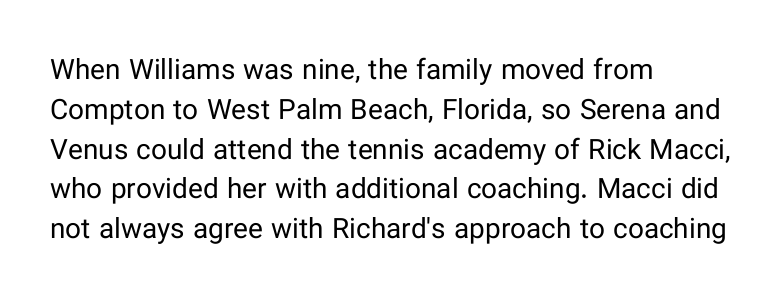
The image shows 28 px regular-weight sans-serif type, upright; set left-aligned, normal line spacing (1.42x), normal letter spacing, not underlined; low stroke contrast and a medium x-height.
